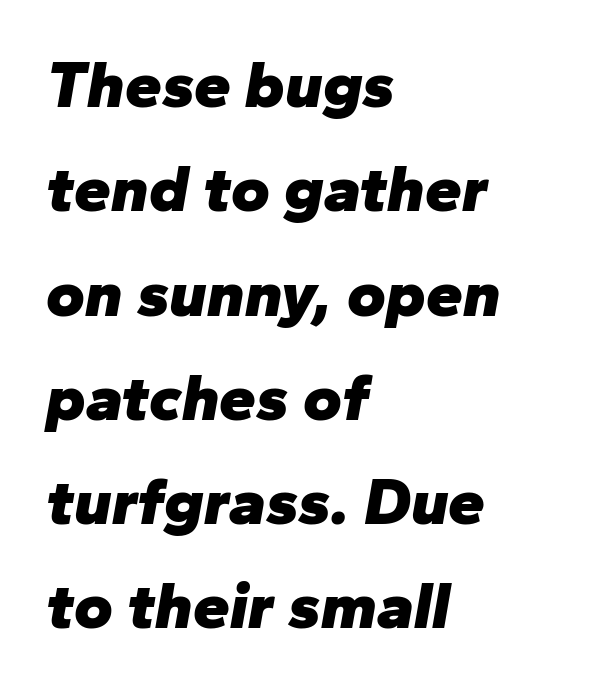
{"italic": "yes", "lean": "right", "slant_degrees": 10, "bold": "yes", "weight": "heavy", "width": "normal", "stroke_contrast": "low", "x_height": "medium", "monospaced": "no", "underline": "no", "align": "left", "line_spacing": "normal", "line_spacing_ratio": 1.58, "letter_spacing": "normal", "letter_spacing_em": 0.0, "glyph_px": 66}
